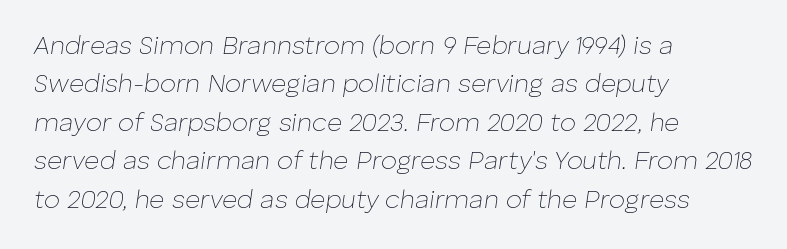
{"italic": "yes", "lean": "right", "slant_degrees": 8, "bold": "no", "underline": "no", "align": "left", "line_spacing": "normal", "line_spacing_ratio": 1.48, "letter_spacing": "normal", "letter_spacing_em": 0.0, "glyph_px": 26}
